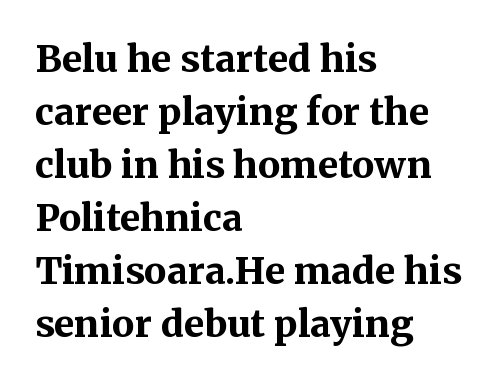
The image shows 37 px bold serif type, upright; set left-aligned, normal line spacing (1.43x), normal letter spacing, not underlined; medium stroke contrast and a medium x-height.
